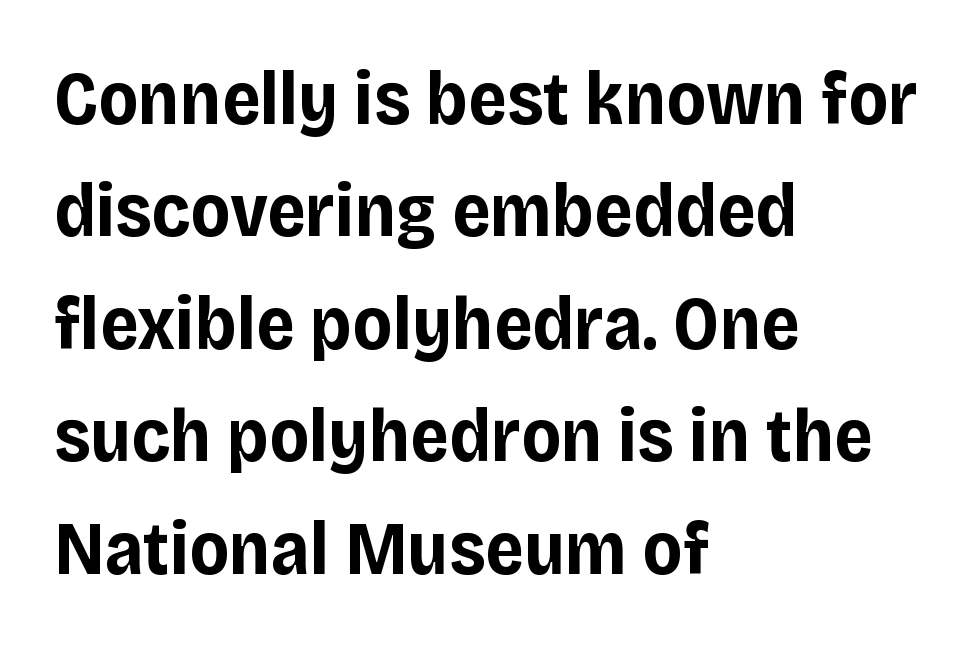
Each new line begins a customary step beneath the previous one. The face used here is proportionally spaced, like ordinary book or web type. Does the type have serifs? No, each stem ends abruptly. Vertical strokes here are truly vertical.
